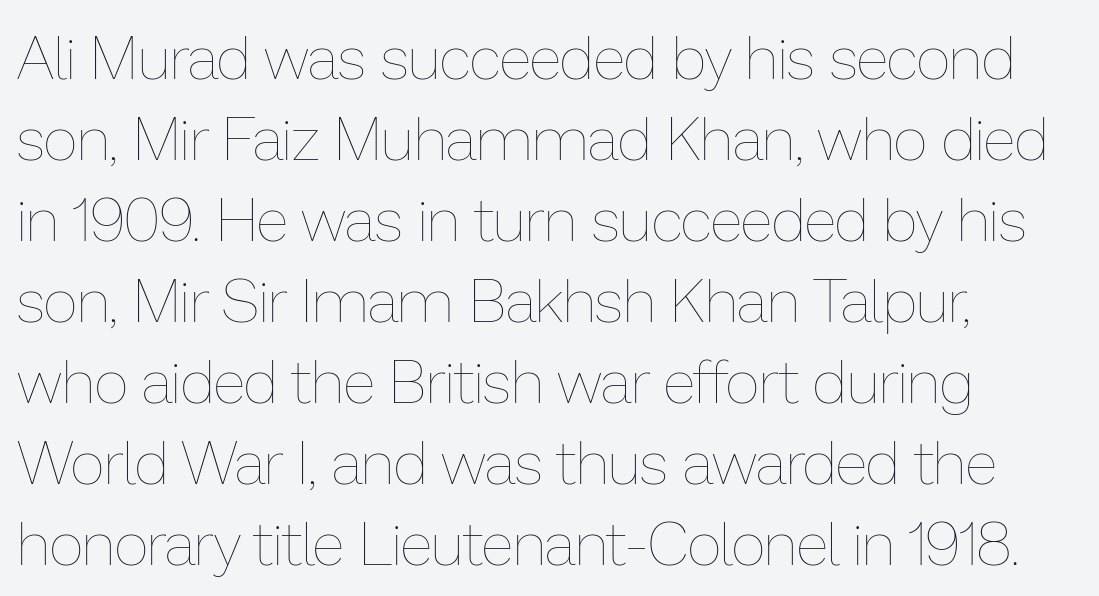
{"italic": "no", "bold": "no", "weight": "thin", "width": "normal", "stroke_contrast": "low", "x_height": "medium", "monospaced": "no", "underline": "no", "align": "left", "line_spacing": "normal", "line_spacing_ratio": 1.35, "letter_spacing": "normal", "letter_spacing_em": 0.0, "glyph_px": 60}
